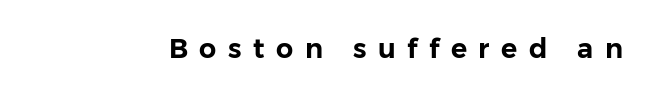
{"italic": "no", "underline": "no", "letter_spacing": "wide", "letter_spacing_em": 0.43, "glyph_px": 27}
